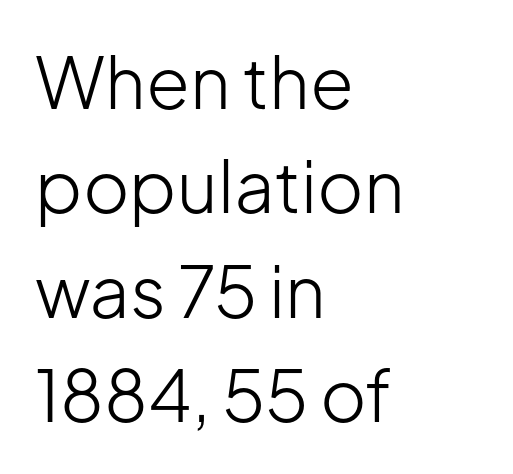
{"serif": "no", "italic": "no", "bold": "no", "weight": "light", "width": "normal", "stroke_contrast": "low", "x_height": "medium", "monospaced": "no", "underline": "no", "align": "left", "line_spacing": "normal", "line_spacing_ratio": 1.47, "letter_spacing": "normal", "letter_spacing_em": 0.0, "glyph_px": 71}
